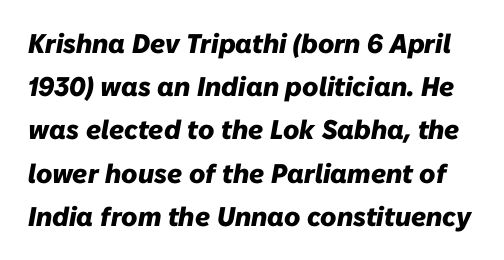
{"italic": "yes", "lean": "right", "slant_degrees": 10, "bold": "yes", "underline": "no", "line_spacing": "normal", "line_spacing_ratio": 1.6, "letter_spacing": "normal", "letter_spacing_em": 0.0, "glyph_px": 27}
